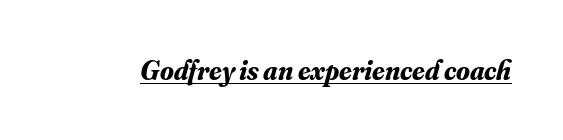
Characters are canted at an angle relative to the baseline's perpendicular. Compared with typical body copy, the letter spacing here is the same. The lettering is marked with a stroke running underneath it. Weight check: bold — yes, fully. Each letter keeps its own natural width here, so spacing adapts to shape. Are there feet on the stems? There are — it's a serif.
